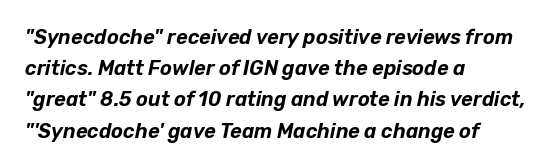
Does the lettering tilt? It does — this is italic. Rule under the text: the space is simply empty. Nothing unusual about the tracking: characters are spaced as the font intends. All the whitespace from short lines collects on the right. A normal amount of white space separates one row of letters from the next.
